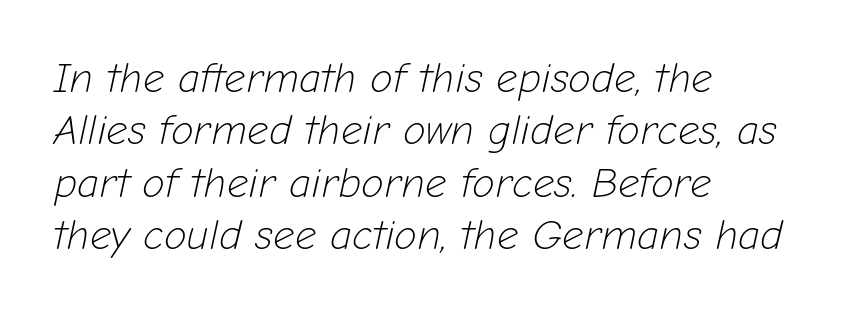
The image shows 42 px light type, italic (leaning right); set left-aligned, normal line spacing (1.25x), normal letter spacing, not underlined; low stroke contrast and a medium x-height.
